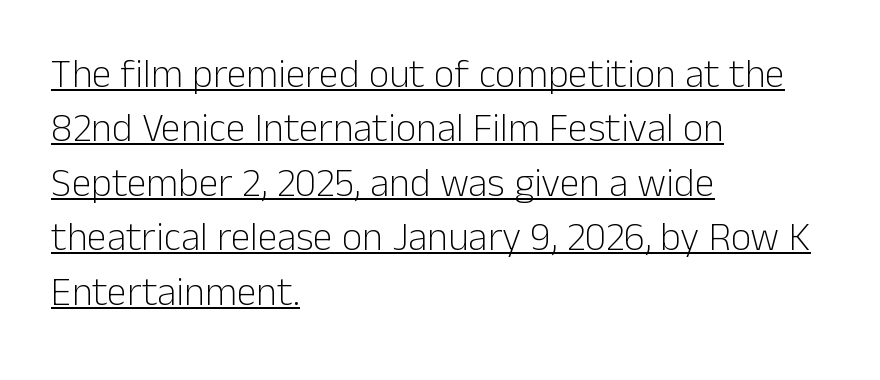
The image shows 40 px light sans-serif type, upright; set left-aligned, normal line spacing (1.36x), normal letter spacing, underlined; low stroke contrast and a medium x-height.
